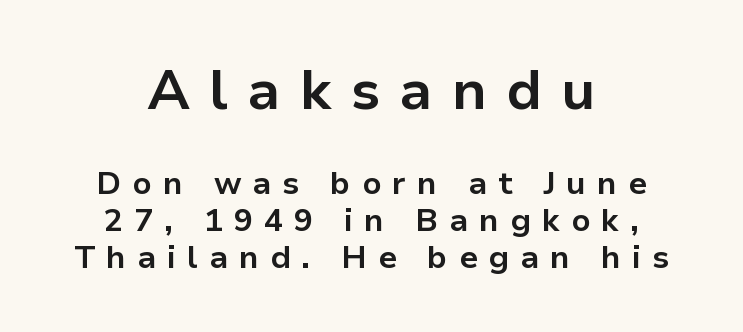
The image shows 56 px bold sans-serif type, upright; set centered, tight line spacing (1.15x), unusually wide letter spacing (+0.34 em), not underlined; the first (top) block is 1.75x larger; low stroke contrast and a medium x-height.
